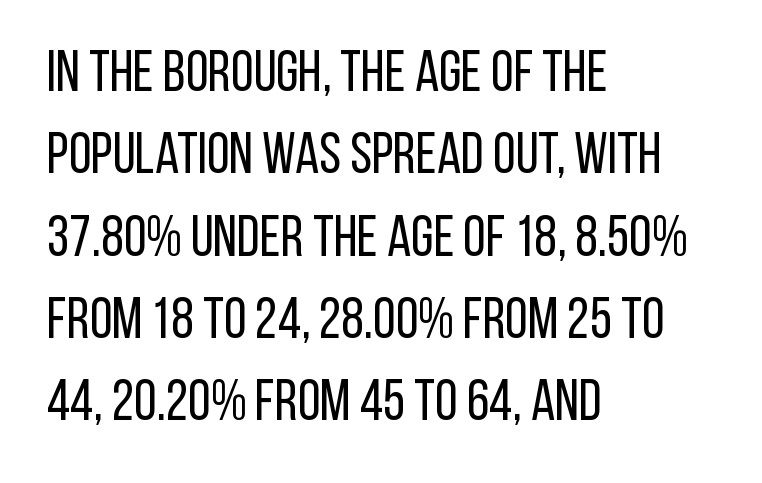
Q: Is the text bold? A: No.
Q: Is the text italic (slanted)? A: No, it is upright.
Q: Is the typeface a serif or a sans-serif typeface? A: Sans-serif.
Q: Is the text underlined? A: No.
Q: How is the paragraph aligned? A: Left-aligned.
Q: Is the spacing between letters normal or unusually wide? A: Normal.
Q: Is the spacing between lines tight, normal or loose? A: Normal.
Q: Width (condensed, normal, or wide)? A: Condensed.
Q: Stroke contrast? A: Low.
Q: x-height? A: Large.
Q: Monospaced? A: No.
